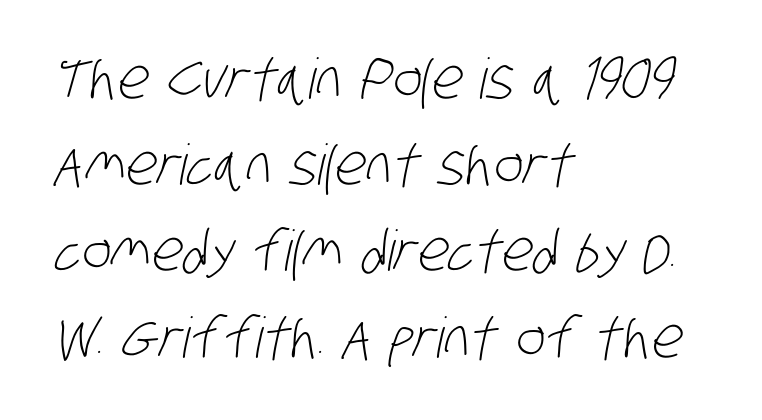
Do the characters align in a grid? No, the font is proportional. The lines are quadded left. A bare baseline throughout the passage. Nope, no serifs anywhere on these letters.
